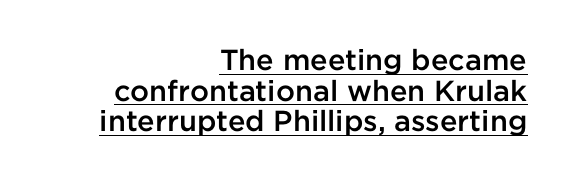
Where is the straight margin? On the right. Honestly, the letter spacing is just normal — you wouldn't notice it. Examine the stroke ends and you'll find no serifs. Posture: vertical. The glyphs are accompanied by a horizontal stroke just below them. The rendering uses natural spacing where letterforms have individual widths.
